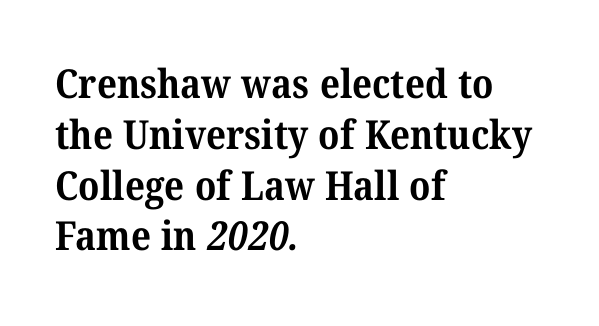
The image shows 40 px bold serif type; set left-aligned, normal line spacing (1.27x), normal letter spacing, not underlined; medium stroke contrast and a medium x-height.
